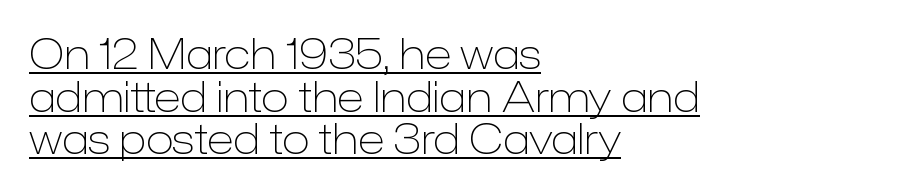
The leading is snug, giving the passage a crowded texture. The text was rendered using a sans face with plain stroke endings. In designer terms, the underline attribute is active on this setting. A typesetter would call this zero additional tracking.
